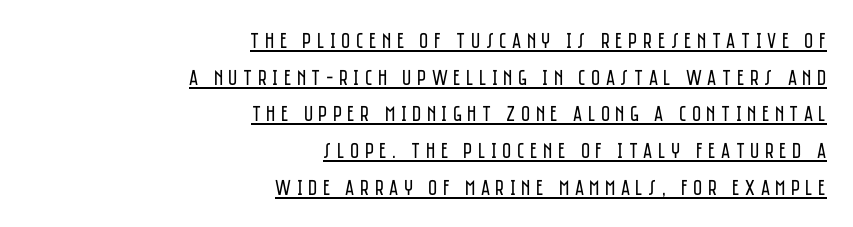
Caption: face not bold, strokes unweighted. In terms of leading, this rendering sits right in the middle. Is the letter spacing exaggerated? Yes — the characters are pushed far apart. The compositor pushed each line to the right boundary.
